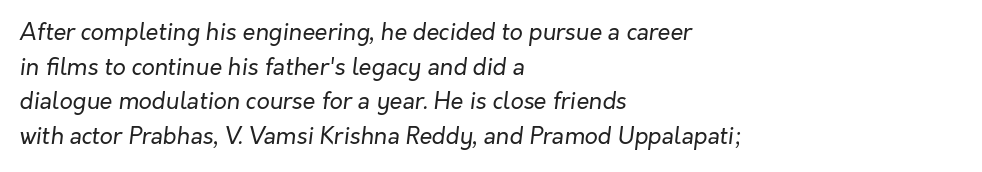
{"italic": "yes", "lean": "right", "slant_degrees": 7, "bold": "no", "underline": "no", "align": "left", "line_spacing": "normal", "line_spacing_ratio": 1.51, "letter_spacing": "normal", "letter_spacing_em": 0.0, "glyph_px": 23}
